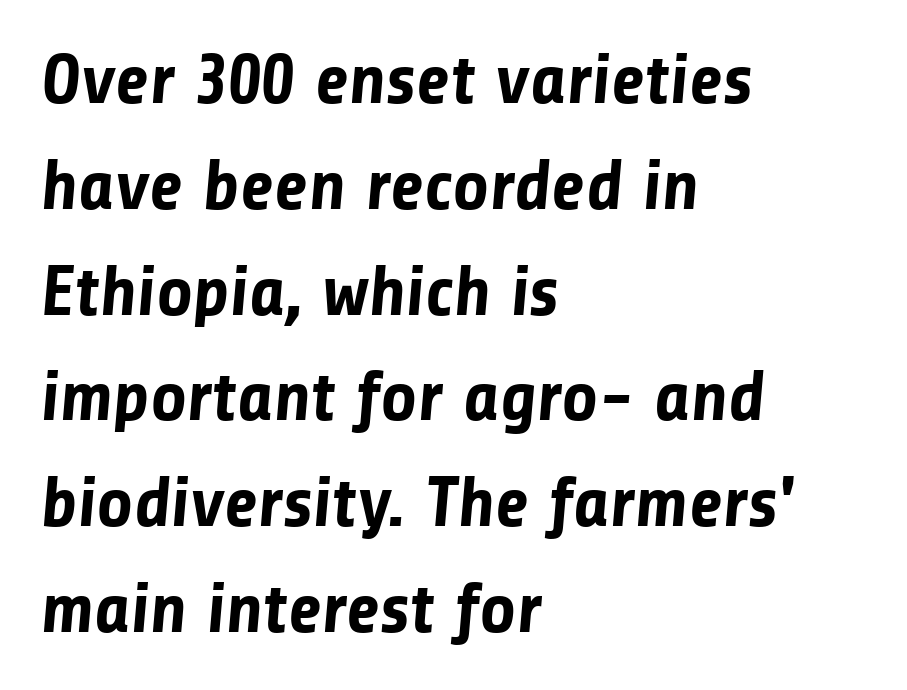
{"serif": "no", "bold": "yes", "weight": "bold", "width": "normal", "stroke_contrast": "low", "x_height": "medium", "monospaced": "no", "underline": "no", "align": "left", "line_spacing": "normal", "line_spacing_ratio": 1.49, "letter_spacing": "normal", "letter_spacing_em": 0.0, "glyph_px": 71}
